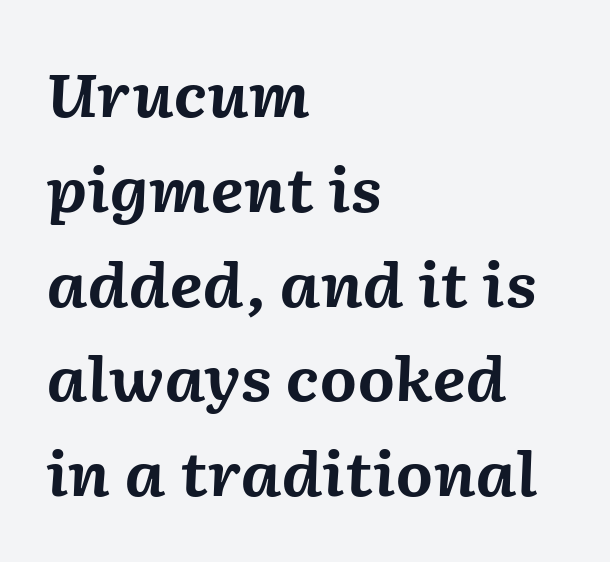
The image shows 60 px bold type, italic (leaning right); set left-aligned, normal line spacing (1.58x), normal letter spacing, not underlined; medium stroke contrast and a medium x-height.
